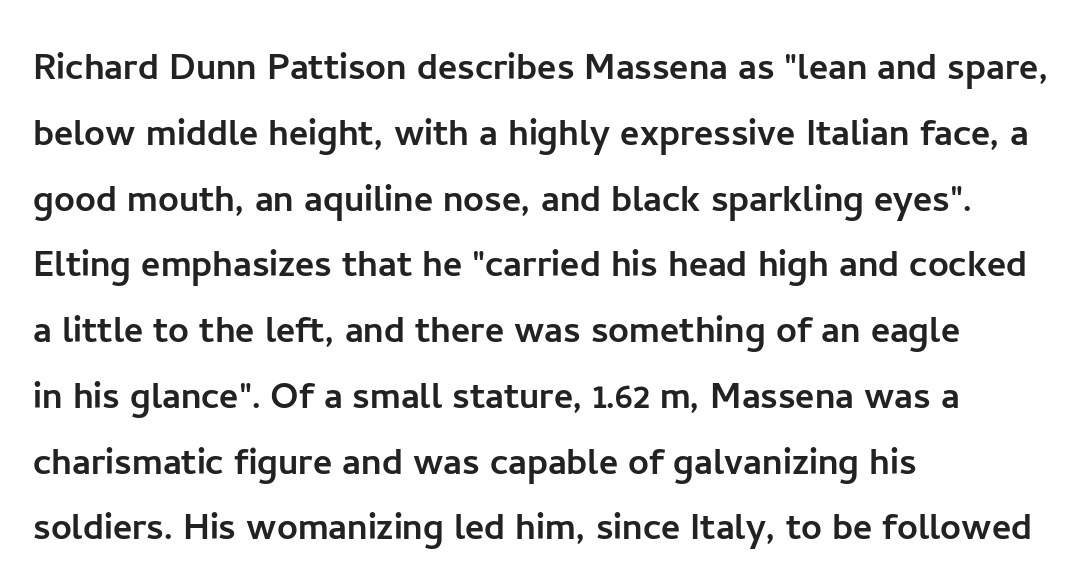
The image shows 46 px sans-serif type, upright; set left-aligned, normal line spacing (1.43x), normal letter spacing, not underlined; low stroke contrast and a medium x-height.
